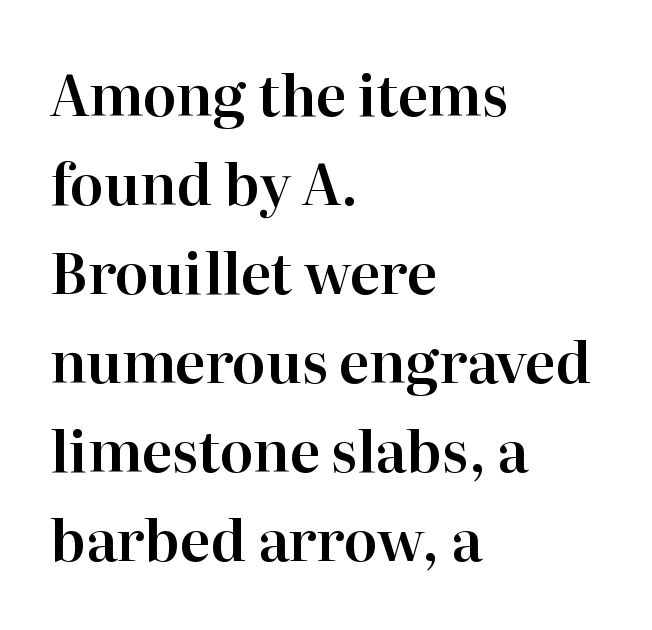
Q: Is the text italic (slanted)? A: No, it is upright.
Q: Is the typeface a serif or a sans-serif typeface? A: Serif.
Q: Is the text underlined? A: No.
Q: How is the paragraph aligned? A: Left-aligned.
Q: Is the spacing between letters normal or unusually wide? A: Normal.
Q: Is the spacing between lines tight, normal or loose? A: Normal.
Q: Width (condensed, normal, or wide)? A: Normal.
Q: Stroke contrast? A: High.
Q: x-height? A: Medium.
Q: Monospaced? A: No.
